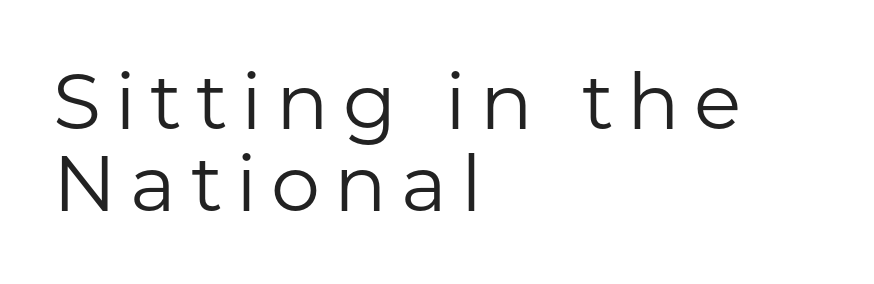
Q: Is the text bold? A: No.
Q: Is the text italic (slanted)? A: No, it is upright.
Q: Is the typeface a serif or a sans-serif typeface? A: Sans-serif.
Q: Is the text underlined? A: No.
Q: How is the paragraph aligned? A: Left-aligned.
Q: Is the spacing between lines tight, normal or loose? A: Tight.
Q: Width (condensed, normal, or wide)? A: Normal.
Q: Stroke contrast? A: Low.
Q: x-height? A: Medium.
Q: Monospaced? A: No.
